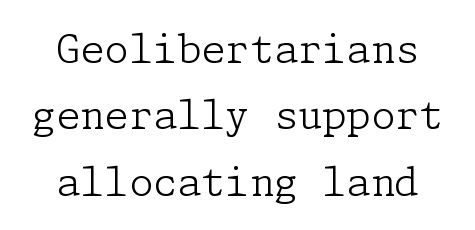
Q: Is the text bold? A: No.
Q: Is the text italic (slanted)? A: No, it is upright.
Q: Is the typeface a serif or a sans-serif typeface? A: Serif.
Q: Is the text underlined? A: No.
Q: Is the spacing between letters normal or unusually wide? A: Normal.
Q: Is the spacing between lines tight, normal or loose? A: Normal.
Q: Width (condensed, normal, or wide)? A: Normal.
Q: Stroke contrast? A: Low.
Q: x-height? A: Medium.
